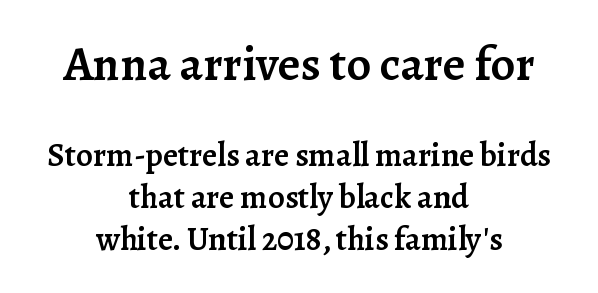
Neither beginnings nor endings align; midpoints do. Words float on clear page, feet unadorned. Successive baselines arrive at the customary interval. Think of a printed novel: that variable character pitch is what you see here.
